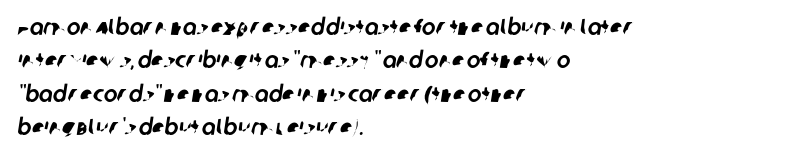
{"underline": "no", "align": "left", "line_spacing": "normal", "line_spacing_ratio": 1.45, "letter_spacing": "normal", "letter_spacing_em": 0.0, "glyph_px": 23}
